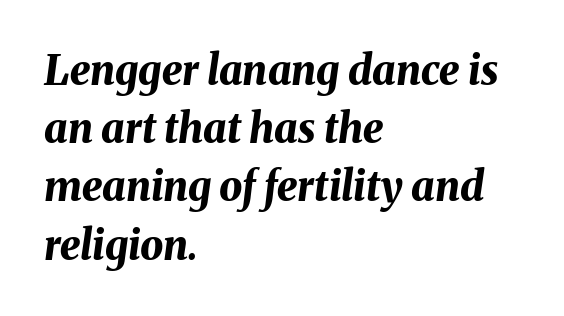
The image shows 41 px bold type, italic (leaning right); set left-aligned, normal line spacing (1.42x), normal letter spacing, not underlined; medium stroke contrast and a medium x-height.
